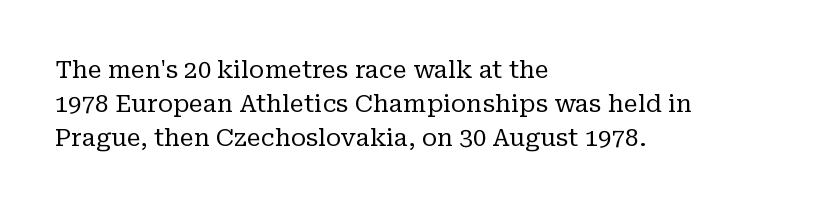
Q: Is the text bold? A: No.
Q: Is the text italic (slanted)? A: No, it is upright.
Q: Is the text underlined? A: No.
Q: How is the paragraph aligned? A: Left-aligned.
Q: Is the spacing between letters normal or unusually wide? A: Normal.
Q: Is the spacing between lines tight, normal or loose? A: Normal.
